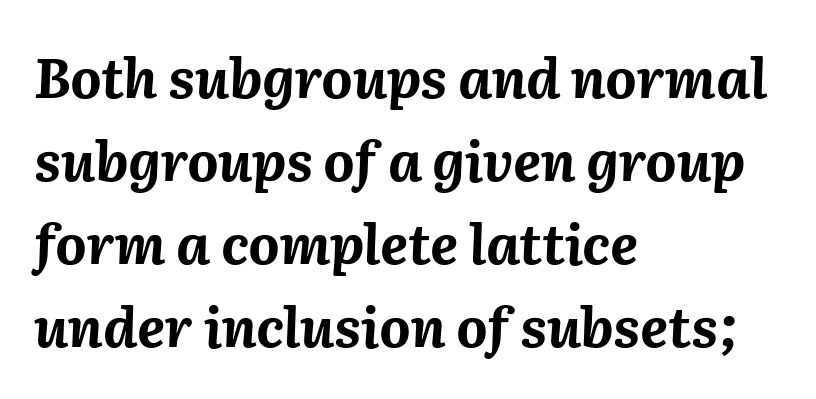
Baseline-to-baseline distance is the conventional proportion of letter height. The whole block is typeset with a tilt. Does the weight exceed regular? Yes, all the way to bold. Underlining? Definitely not there.
